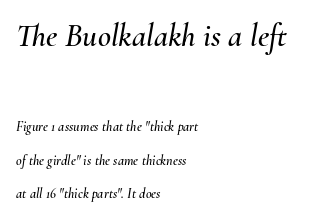
{"italic": "yes", "lean": "right", "slant_degrees": 10, "width": "normal", "stroke_contrast": "medium", "x_height": "small", "monospaced": "no", "underline": "no", "align": "left", "line_spacing": "loose", "line_spacing_ratio": 2.39, "letter_spacing": "normal", "letter_spacing_em": 0.0, "larger_block": "first", "size_ratio": 2.29, "glyph_px": 32}
